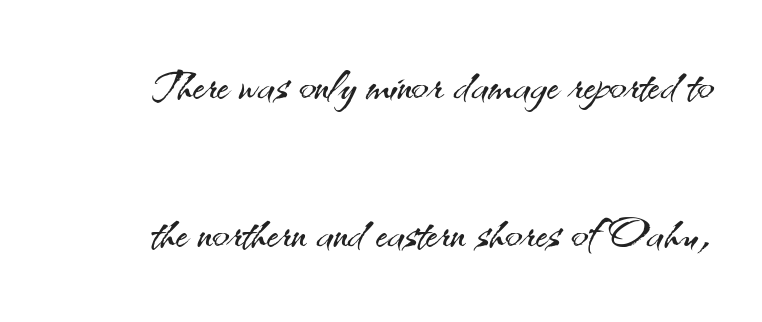
{"serif": "no", "bold": "no", "weight": "light", "width": "normal", "stroke_contrast": "medium", "x_height": "small", "monospaced": "no", "underline": "no", "line_spacing": "loose", "line_spacing_ratio": 2.35, "letter_spacing": "normal", "letter_spacing_em": 0.0, "glyph_px": 63}
